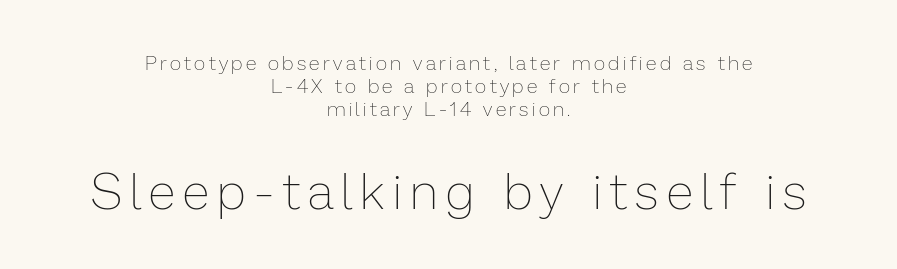
Posture: upright roman. The typesetter chose a symmetrical, centered arrangement here. Successive baselines arrive quickly, one right under another. The strokes carry an ordinary text weight at most. Which of the two is more prominent by size? The second, at the bottom. Words float on clear page, feet unadorned.
